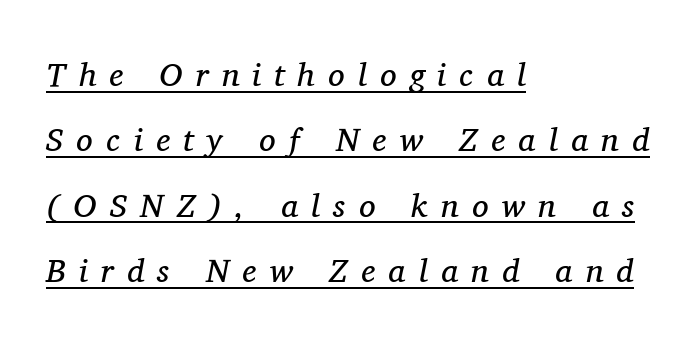
In terms of leading, this rendering errs on the spacious side. Each line starts at the same left margin while the right side varies. A typesetter would mark this as italic. In terms of letterform style, serifs are clearly present.
